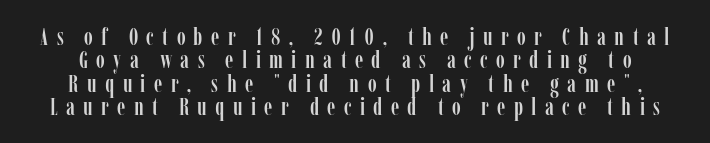
The image shows 24 px text type, upright; set tight line spacing (0.97x), unusually wide letter spacing (+0.35 em), not underlined.
